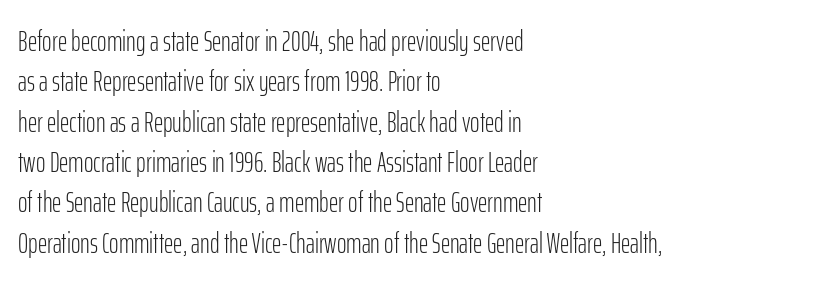
The characters are drawn with everyday or finer stroke widths. The passage shown is typed in a proportional face where columns would drift. The specimen reads as upright at a glance. Serifs: no, the terminals of the letterforms are clean. What stands out about the letter spacing? Nothing — it is the standard amount.
